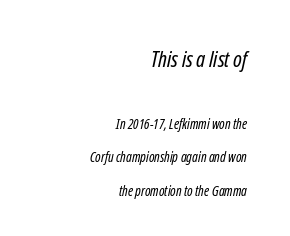
Q: Is the text bold? A: No.
Q: Is the text underlined? A: No.
Q: How is the paragraph aligned? A: Right-aligned.
Q: Is the spacing between letters normal or unusually wide? A: Normal.
Q: Is the spacing between lines tight, normal or loose? A: Loose.
Q: Which block of text is set in a larger size, the first (top) or the second (bottom)? A: The first (top) one.
